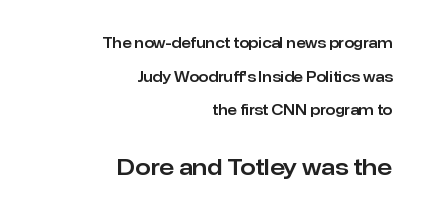
The image shows 22 px text type, upright; set right-aligned, loose line spacing (2.41x), normal letter spacing, not underlined; the second (bottom) block is 1.57x larger.
